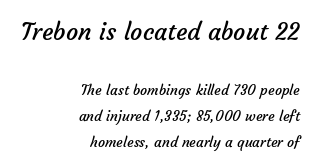
The image shows 24 px text type; set right-aligned, line spacing 1.89x, normal letter spacing, not underlined; the first (top) block is 1.71x larger.
